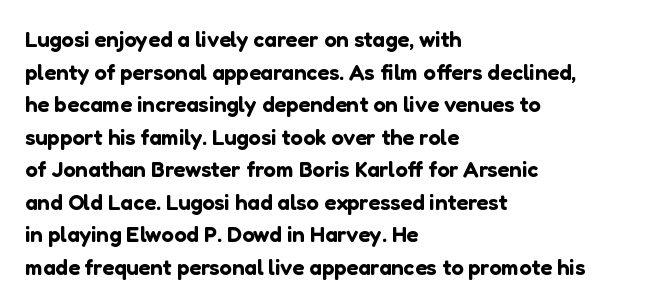
The image shows 22 px text type, upright; set left-aligned, normal line spacing (1.48x), normal letter spacing, not underlined.
